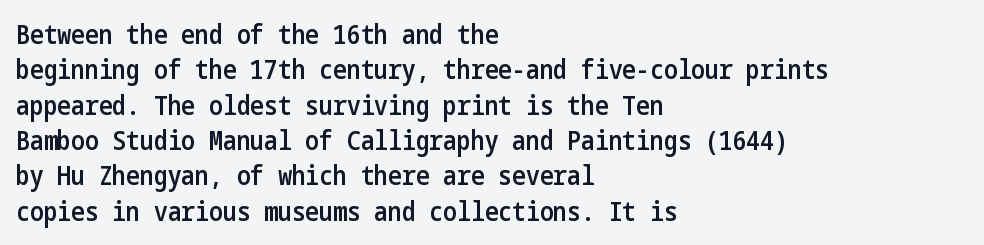
The image shows 26 px text type, upright; set left-aligned, normal line spacing (1.36x), normal letter spacing, not underlined.
